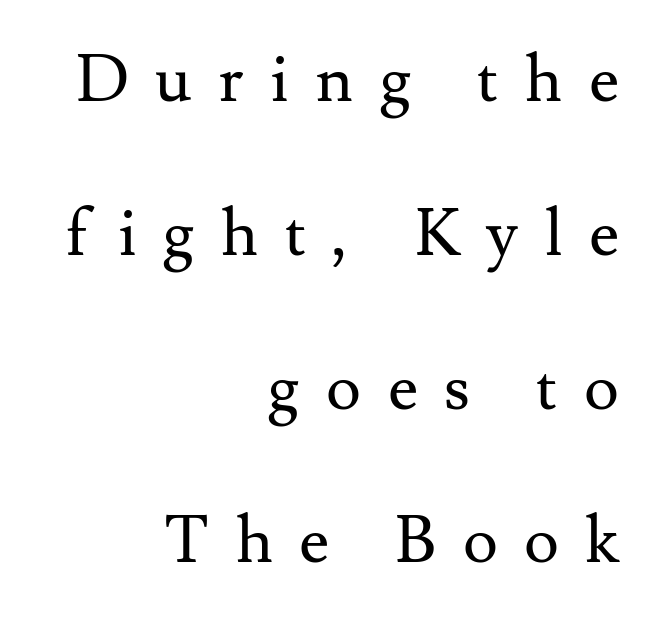
Q: Is the text bold? A: No.
Q: Is the text italic (slanted)? A: No, it is upright.
Q: Is the typeface a serif or a sans-serif typeface? A: Serif.
Q: Is the text underlined? A: No.
Q: How is the paragraph aligned? A: Right-aligned.
Q: Is the spacing between letters normal or unusually wide? A: Unusually wide.
Q: Is the spacing between lines tight, normal or loose? A: Loose.
Q: Width (condensed, normal, or wide)? A: Normal.
Q: Stroke contrast? A: Medium.
Q: x-height? A: Small.
Q: Monospaced? A: No.
